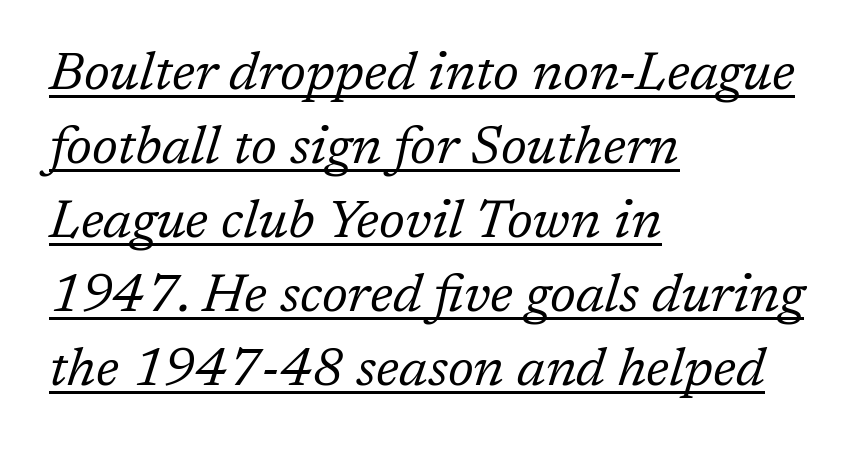
The image shows 54 px regular-weight serif type, italic (leaning right); set left-aligned, normal line spacing (1.37x), normal letter spacing, underlined; low stroke contrast and a medium x-height.
